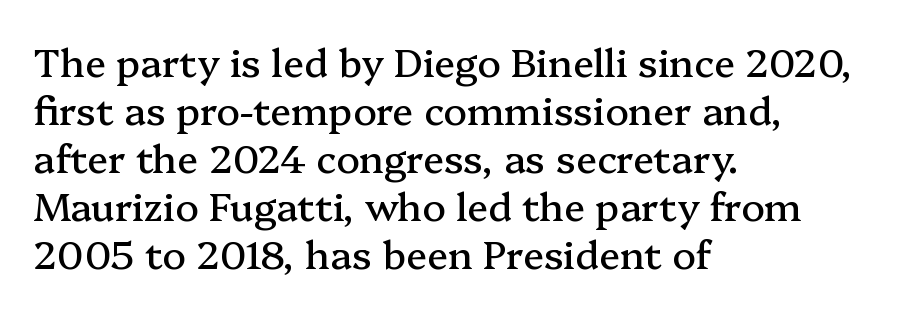
The image shows 39 px serif type, upright; set left-aligned, line spacing 1.23x, normal letter spacing, not underlined; medium stroke contrast and a medium x-height.
